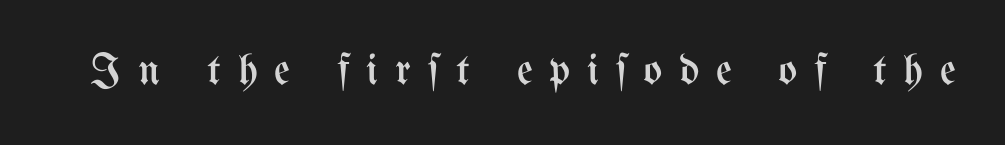
Q: Is the text bold? A: No.
Q: Is the text italic (slanted)? A: No, it is upright.
Q: Is the text underlined? A: No.
Q: Is the spacing between letters normal or unusually wide? A: Unusually wide.
Q: Width (condensed, normal, or wide)? A: Condensed.
Q: Stroke contrast? A: Medium.
Q: x-height? A: Medium.
Q: Monospaced? A: No.
